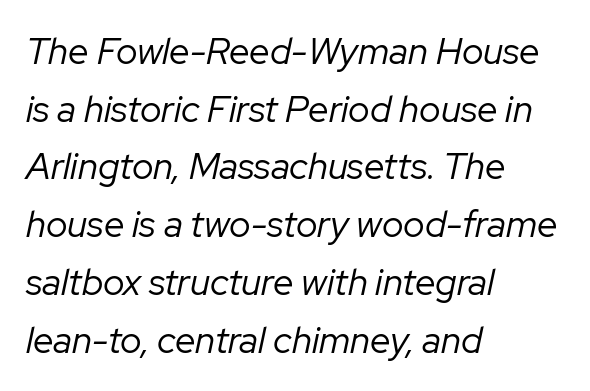
The image shows 37 px regular-weight type, italic (leaning right); set left-aligned, normal line spacing (1.56x), normal letter spacing, not underlined; low stroke contrast and a medium x-height.
